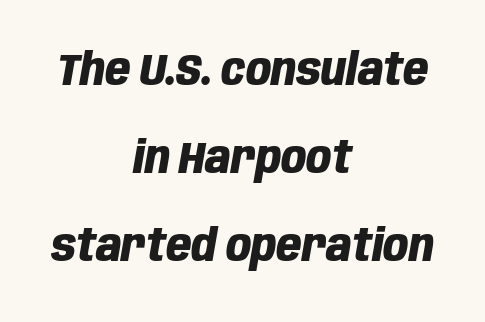
The rendering uses natural spacing where letterforms have individual widths. The face used here is rendered with its standard letterfit. Emphasis by weight is at full strength: bold. Any mark beneath the type? The region is blank. Characters are canted at an angle relative to the baseline's perpendicular. The vertical gap from one line to the next is large.
